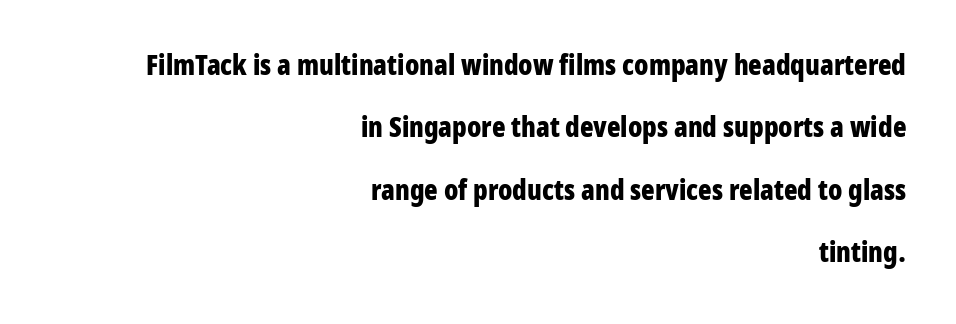
{"serif": "no", "italic": "no", "bold": "yes", "weight": "bold", "width": "condensed", "stroke_contrast": "low", "x_height": "medium", "monospaced": "no", "underline": "no", "align": "right", "line_spacing": "loose", "line_spacing_ratio": 2.23, "letter_spacing": "normal", "letter_spacing_em": 0.0, "glyph_px": 28}
